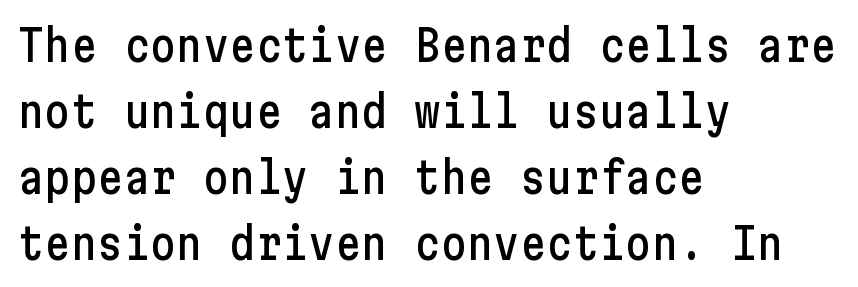
The image shows 44 px condensed sans-serif type, upright; set left-aligned, normal line spacing (1.5x), normal letter spacing, not underlined; low stroke contrast and a medium x-height.
